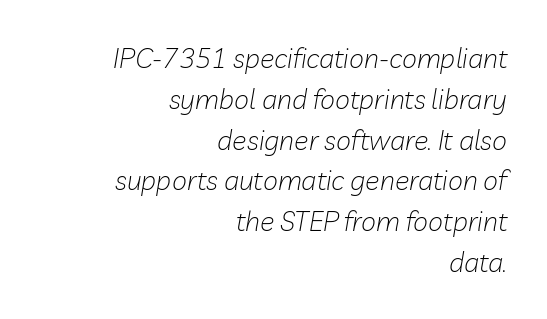
The image shows 27 px text type, italic (leaning right); set right-aligned, normal line spacing (1.51x), normal letter spacing, not underlined.
